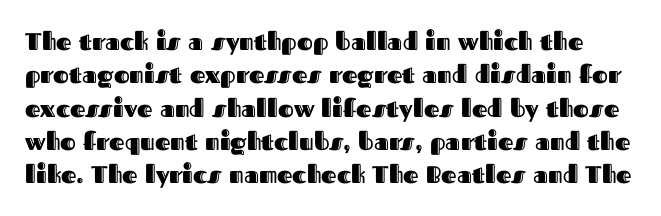
The image shows 24 px text type, upright; set normal line spacing (1.39x), normal letter spacing, not underlined.
